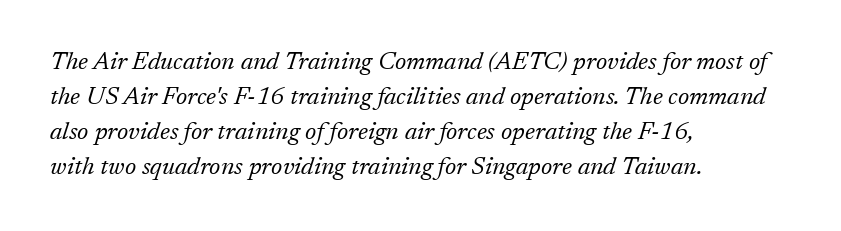
Q: Is the text bold? A: No.
Q: Is the text italic (slanted)? A: Yes, it leans right by about 17 degrees.
Q: Is the text underlined? A: No.
Q: How is the paragraph aligned? A: Left-aligned.
Q: Is the spacing between letters normal or unusually wide? A: Normal.
Q: Is the spacing between lines tight, normal or loose? A: Normal.
